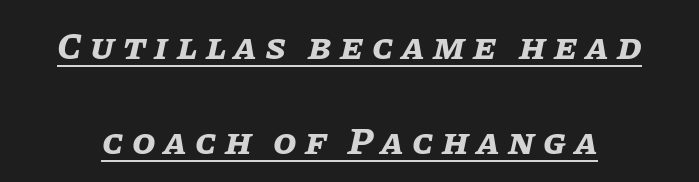
Q: Is the text bold? A: Yes.
Q: Is the text italic (slanted)? A: Yes, it leans right by about 11 degrees.
Q: Is the text underlined? A: Yes.
Q: Is the spacing between letters normal or unusually wide? A: Unusually wide.
Q: Is the spacing between lines tight, normal or loose? A: Loose.
Q: Width (condensed, normal, or wide)? A: Normal.
Q: Stroke contrast? A: Low.
Q: x-height? A: Large.
Q: Monospaced? A: No.
